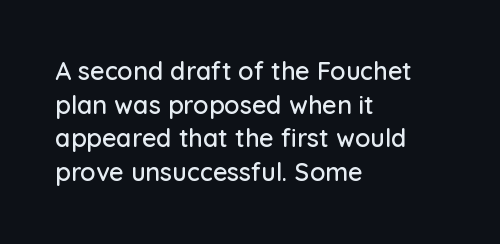
Q: Is the text italic (slanted)? A: No, it is upright.
Q: Is the text underlined? A: No.
Q: How is the paragraph aligned? A: Left-aligned.
Q: Is the spacing between letters normal or unusually wide? A: Normal.
Q: Is the spacing between lines tight, normal or loose? A: Normal.
